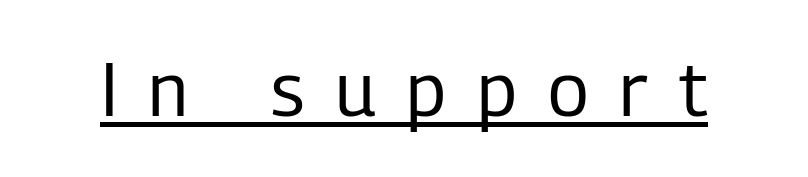
{"serif": "no", "italic": "no", "bold": "no", "weight": "regular", "width": "condensed", "stroke_contrast": "low", "x_height": "medium", "monospaced": "no", "underline": "yes", "letter_spacing": "wide", "letter_spacing_em": 0.42, "glyph_px": 74}
